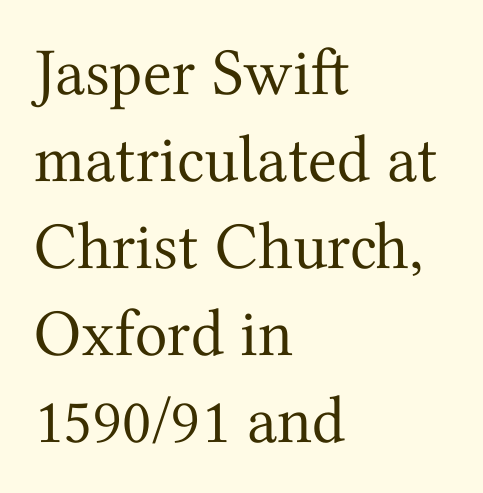
{"serif": "yes", "italic": "no", "bold": "no", "weight": "regular", "width": "normal", "stroke_contrast": "medium", "x_height": "medium", "monospaced": "no", "underline": "no", "align": "left", "line_spacing": "normal", "line_spacing_ratio": 1.3, "letter_spacing": "normal", "letter_spacing_em": 0.0, "glyph_px": 67}
